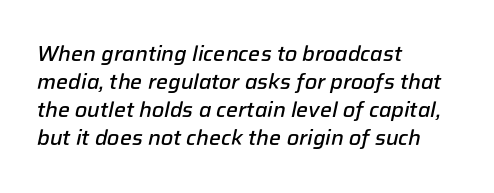
The image shows 21 px text type, italic (leaning right); set left-aligned, normal line spacing (1.34x), normal letter spacing, not underlined.
